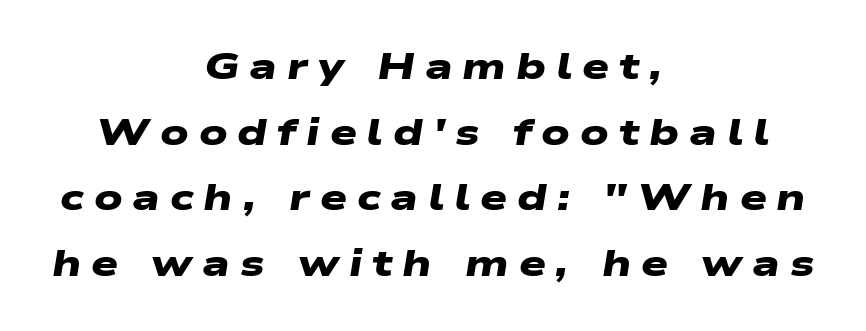
The image shows 38 px heavy, wide sans-serif type; set centered, line spacing 1.73x, unusually wide letter spacing (+0.26 em), not underlined; low stroke contrast and a medium x-height.
